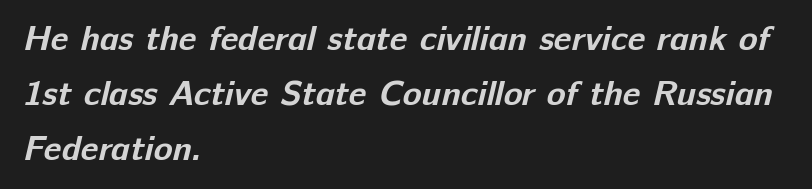
{"serif": "no", "bold": "yes", "weight": "bold", "width": "normal", "stroke_contrast": "low", "x_height": "medium", "monospaced": "no", "underline": "no", "align": "left", "line_spacing": "normal", "line_spacing_ratio": 1.57, "letter_spacing": "normal", "letter_spacing_em": 0.0, "glyph_px": 35}
